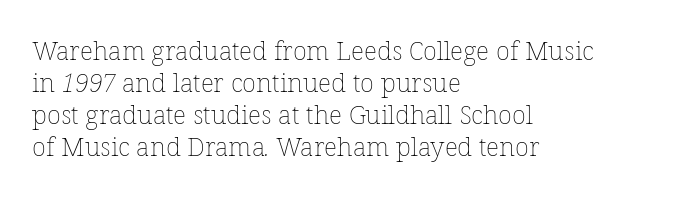
Q: Is the text bold? A: No.
Q: Is the text underlined? A: No.
Q: How is the paragraph aligned? A: Left-aligned.
Q: Is the spacing between letters normal or unusually wide? A: Normal.
